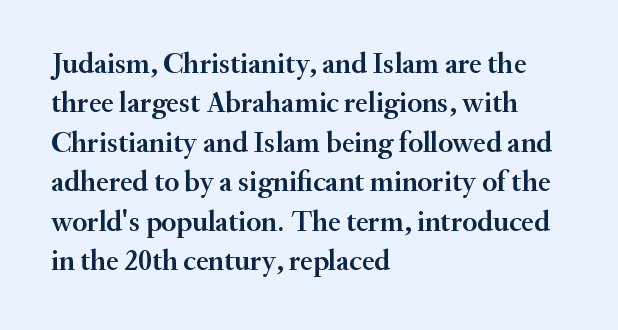
The image shows 29 px semibold serif type, upright; set left-aligned, normal line spacing (1.36x), normal letter spacing, not underlined; medium stroke contrast and a small x-height.
